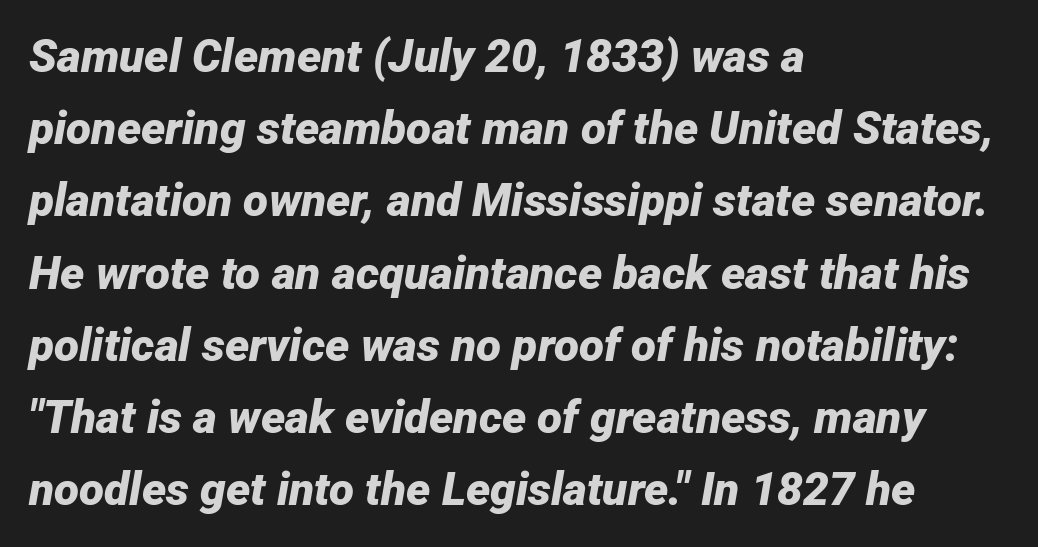
{"italic": "yes", "lean": "right", "slant_degrees": 12, "bold": "yes", "weight": "bold", "width": "normal", "stroke_contrast": "low", "x_height": "medium", "monospaced": "no", "underline": "no", "align": "left", "line_spacing": "normal", "line_spacing_ratio": 1.57, "letter_spacing": "normal", "letter_spacing_em": 0.0, "glyph_px": 46}
